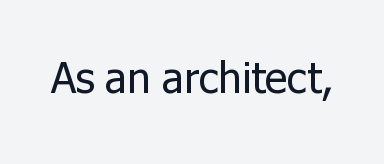
Q: Is the text bold? A: No.
Q: Is the text italic (slanted)? A: No, it is upright.
Q: Is the typeface a serif or a sans-serif typeface? A: Sans-serif.
Q: Is the text underlined? A: No.
Q: Is the spacing between letters normal or unusually wide? A: Normal.
Q: Width (condensed, normal, or wide)? A: Normal.
Q: Stroke contrast? A: Low.
Q: x-height? A: Medium.
Q: Monospaced? A: No.
